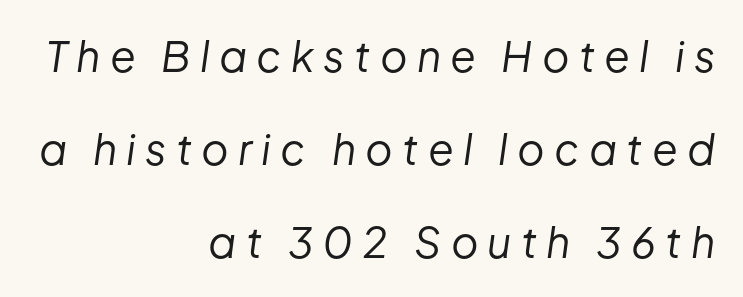
Q: Is the text bold? A: No.
Q: Is the text italic (slanted)? A: Yes, it leans right by about 8 degrees.
Q: Is the text underlined? A: No.
Q: How is the paragraph aligned? A: Right-aligned.
Q: Is the spacing between letters normal or unusually wide? A: Unusually wide.
Q: Is the spacing between lines tight, normal or loose? A: Loose.
Q: Width (condensed, normal, or wide)? A: Normal.
Q: Stroke contrast? A: Low.
Q: x-height? A: Medium.
Q: Monospaced? A: No.
